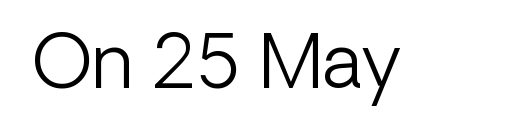
The strip under each line holds only bare page. A roman cut, with each character standing at attention. What stands out about the letter spacing? Nothing — it is the standard amount. Weight: regular or lighter.
